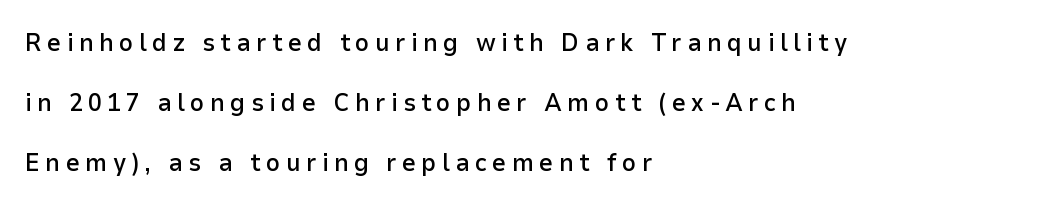
Q: Is the text bold? A: Semi-bold.
Q: Is the text italic (slanted)? A: No, it is upright.
Q: Is the text underlined? A: No.
Q: How is the paragraph aligned? A: Left-aligned.
Q: Is the spacing between letters normal or unusually wide? A: Unusually wide.
Q: Is the spacing between lines tight, normal or loose? A: Loose.
